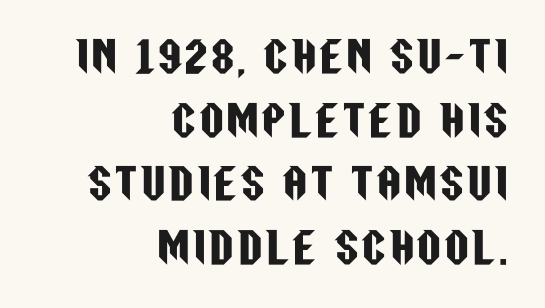
The image shows 41 px condensed sans-serif type, upright; set right-aligned, normal line spacing (1.55x), not underlined; low stroke contrast and a large x-height.
